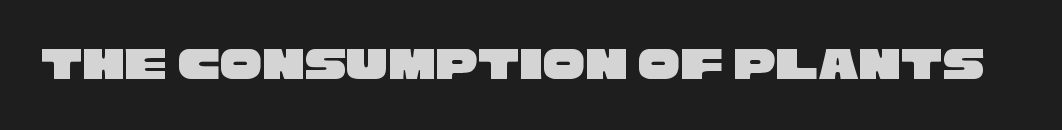
What stands out about the letter spacing? Nothing — it is the standard amount. This is sans-serif lettering, the kind often seen on screens and signage. Check under the words: just untouched page. The rendering uses natural spacing where letterforms have individual widths.
